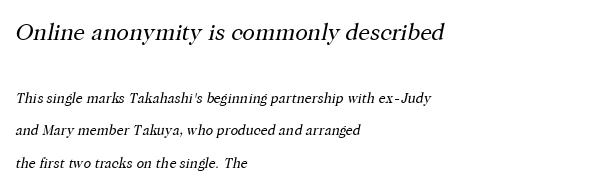
The image shows 23 px text type, italic (leaning right); set left-aligned, loose line spacing (2.32x), normal letter spacing, not underlined; the first (top) block is 1.64x larger.
